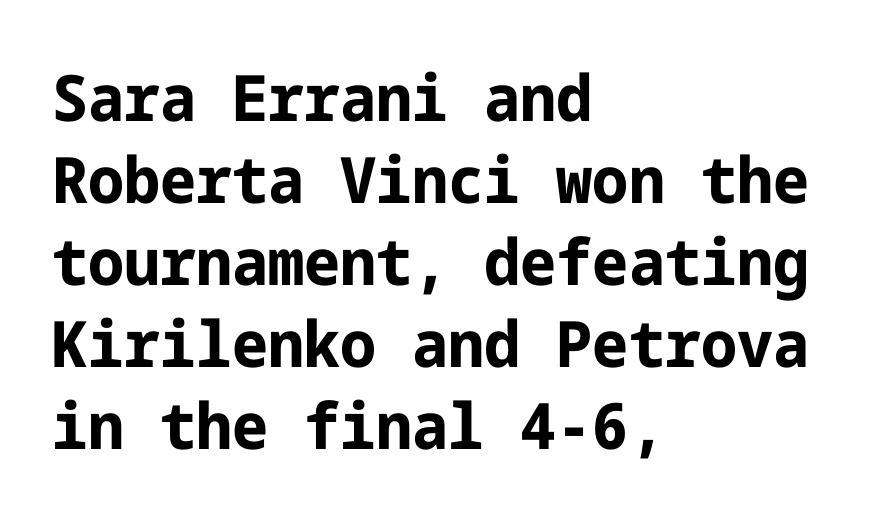
The image shows 64 px bold sans-serif type, upright; set left-aligned, normal line spacing (1.28x), normal letter spacing, not underlined; low stroke contrast and a medium x-height.
